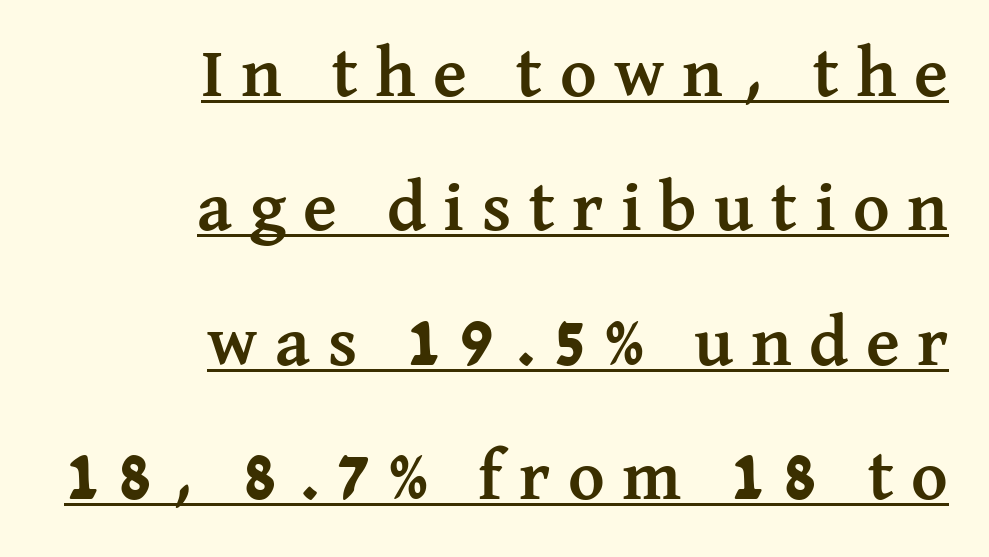
Q: Is the text bold? A: Yes.
Q: Is the text italic (slanted)? A: No, it is upright.
Q: Is the typeface a serif or a sans-serif typeface? A: Serif.
Q: Is the text underlined? A: Yes.
Q: How is the paragraph aligned? A: Right-aligned.
Q: Is the spacing between letters normal or unusually wide? A: Unusually wide.
Q: Is the spacing between lines tight, normal or loose? A: Loose.
Q: Width (condensed, normal, or wide)? A: Normal.
Q: Stroke contrast? A: Medium.
Q: x-height? A: Medium.
Q: Monospaced? A: No.
